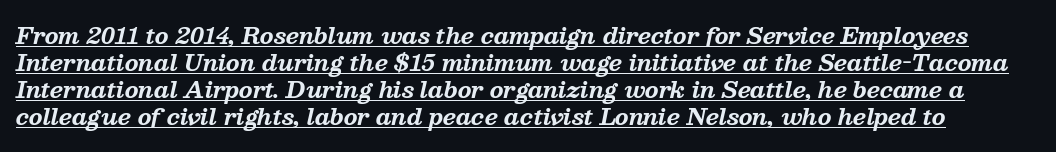
The image shows 22 px bold type, italic (leaning right); set line spacing 1.23x, normal letter spacing, underlined.
